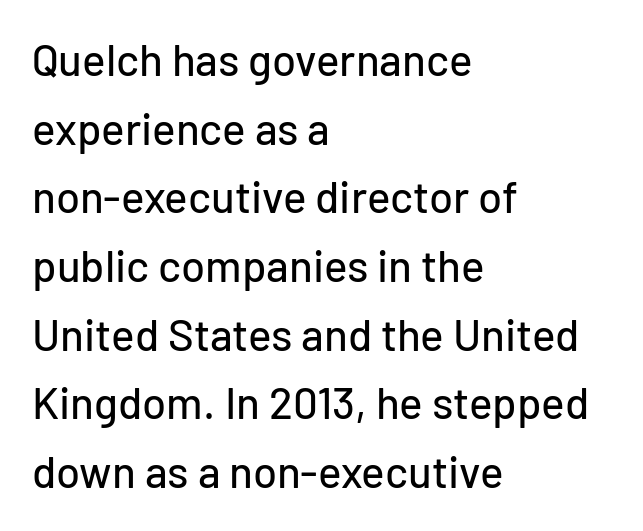
Nope, no serifs anywhere on these letters. The letters sit at their default tracking, neither squeezed nor spread. Rendered with straight, roman letterforms. The foot of each line stays bare and open.
